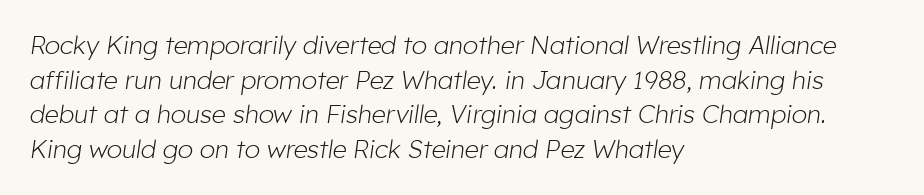
The image shows 25 px text type, italic (leaning right); set left-aligned, normal line spacing (1.39x), normal letter spacing, not underlined.
